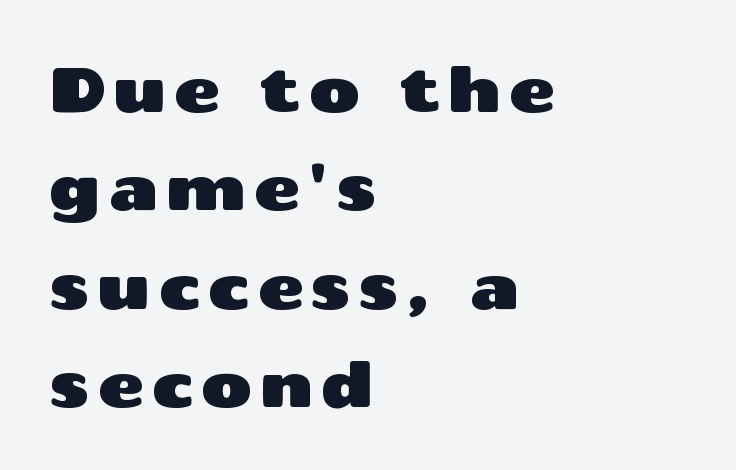
The image shows 63 px wide sans-serif type, upright; set left-aligned, normal line spacing (1.56x), not underlined; medium stroke contrast and a medium x-height.
